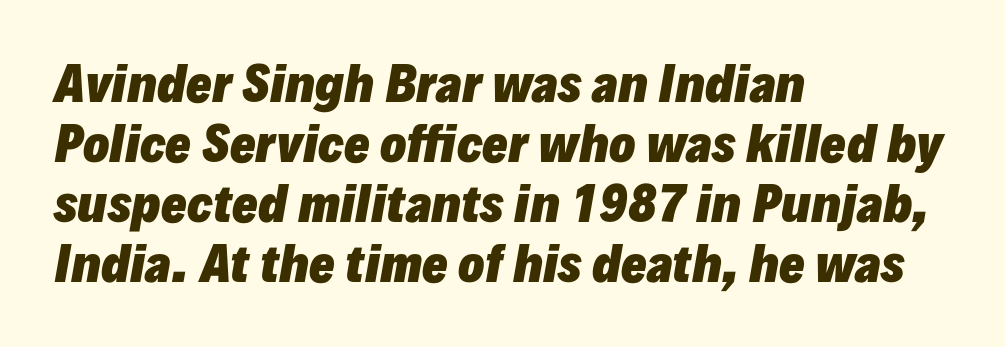
Q: Is the text bold? A: Yes.
Q: Is the text italic (slanted)? A: Yes, it leans right by about 10 degrees.
Q: Is the text underlined? A: No.
Q: How is the paragraph aligned? A: Left-aligned.
Q: Is the spacing between letters normal or unusually wide? A: Normal.
Q: Is the spacing between lines tight, normal or loose? A: Normal.
Q: Width (condensed, normal, or wide)? A: Normal.
Q: Stroke contrast? A: Low.
Q: x-height? A: Medium.
Q: Monospaced? A: No.
